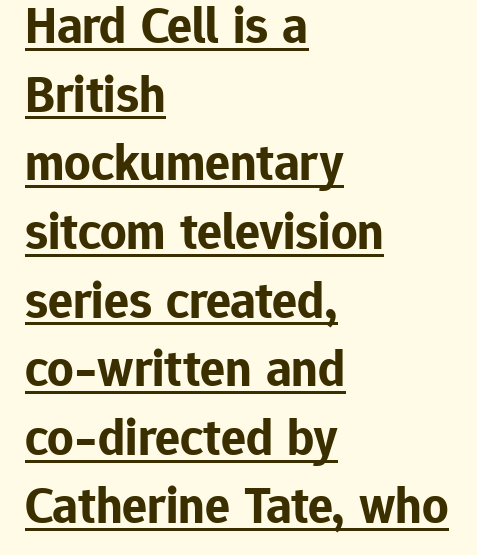
Q: Is the text bold? A: Yes.
Q: Is the text italic (slanted)? A: No, it is upright.
Q: Is the typeface a serif or a sans-serif typeface? A: Sans-serif.
Q: Is the text underlined? A: Yes.
Q: How is the paragraph aligned? A: Left-aligned.
Q: Is the spacing between letters normal or unusually wide? A: Normal.
Q: Is the spacing between lines tight, normal or loose? A: Normal.
Q: Width (condensed, normal, or wide)? A: Normal.
Q: Stroke contrast? A: Low.
Q: x-height? A: Medium.
Q: Monospaced? A: No.
